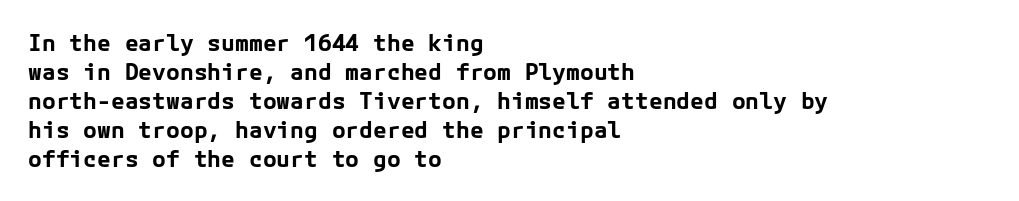
{"italic": "no", "bold": "yes", "underline": "no", "align": "left", "line_spacing": "normal", "line_spacing_ratio": 1.26, "letter_spacing": "normal", "letter_spacing_em": 0.0, "glyph_px": 23}
